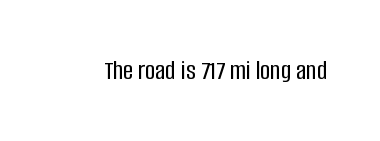
Q: Is the text italic (slanted)? A: No, it is upright.
Q: Is the typeface a serif or a sans-serif typeface? A: Sans-serif.
Q: Is the text underlined? A: No.
Q: Is the spacing between letters normal or unusually wide? A: Normal.
Q: Width (condensed, normal, or wide)? A: Condensed.
Q: Stroke contrast? A: Low.
Q: x-height? A: Large.
Q: Monospaced? A: No.
